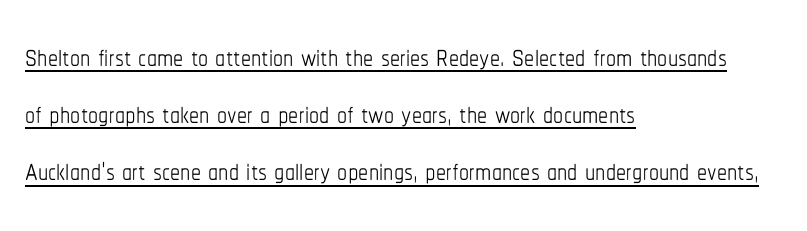
{"italic": "no", "bold": "no", "weight": "thin", "width": "condensed", "stroke_contrast": "low", "x_height": "medium", "monospaced": "no", "underline": "yes", "align": "left", "line_spacing": "normal", "line_spacing_ratio": 1.43, "letter_spacing": "normal", "letter_spacing_em": 0.0, "glyph_px": 40}
